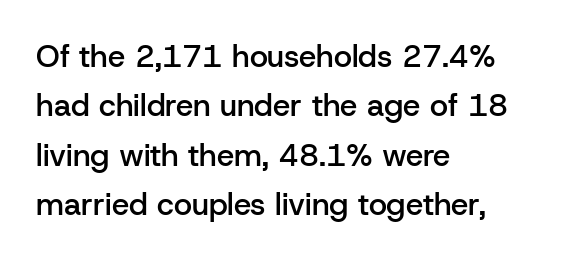
The image shows 31 px semibold sans-serif type, upright; set left-aligned, normal line spacing (1.59x), normal letter spacing, not underlined; low stroke contrast and a medium x-height.
